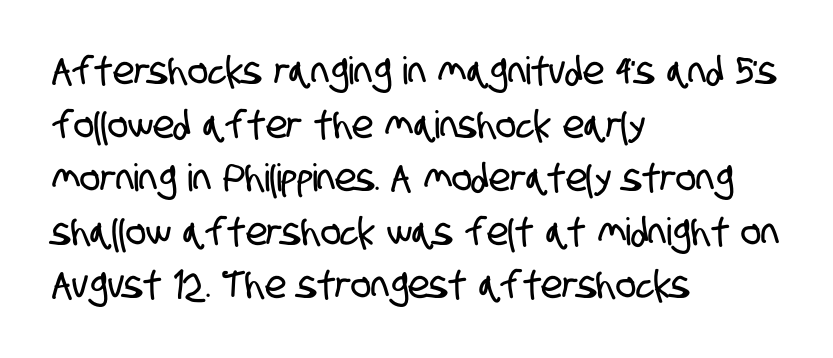
{"serif": "no", "width": "condensed", "stroke_contrast": "low", "x_height": "large", "monospaced": "no", "underline": "no", "align": "left", "line_spacing": "normal", "line_spacing_ratio": 1.41, "letter_spacing": "normal", "letter_spacing_em": 0.0, "glyph_px": 38}
